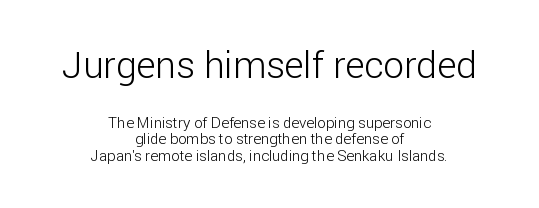
Q: Is the text bold? A: No.
Q: Is the text italic (slanted)? A: No, it is upright.
Q: Is the typeface a serif or a sans-serif typeface? A: Sans-serif.
Q: Is the text underlined? A: No.
Q: How is the paragraph aligned? A: Centered.
Q: Is the spacing between letters normal or unusually wide? A: Normal.
Q: Is the spacing between lines tight, normal or loose? A: Tight.
Q: Which block of text is set in a larger size, the first (top) or the second (bottom)? A: The first (top) one.
Q: Width (condensed, normal, or wide)? A: Normal.
Q: Stroke contrast? A: Low.
Q: x-height? A: Medium.
Q: Monospaced? A: No.
